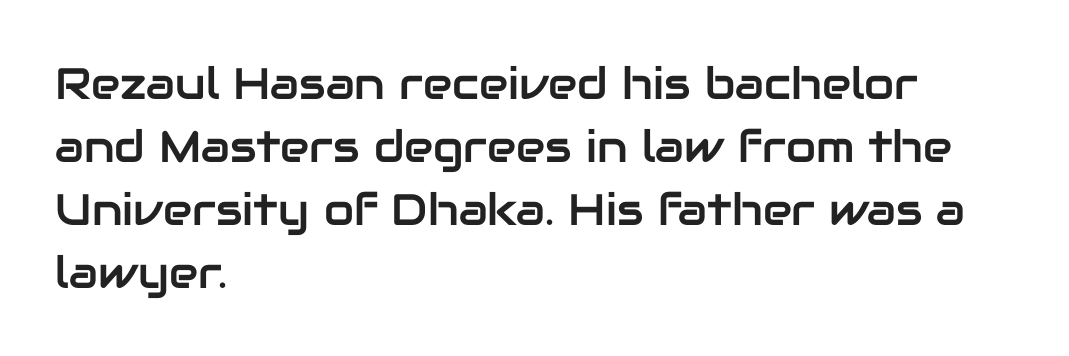
The image shows 44 px sans-serif type, upright; set left-aligned, normal line spacing (1.43x), normal letter spacing, not underlined; low stroke contrast and a medium x-height.
